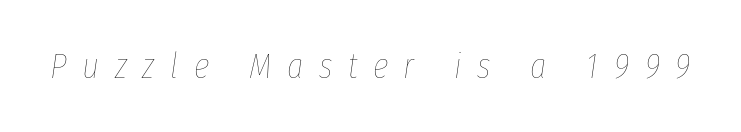
No word sits above an underline. The rendering inserts visible extra space after every character. These lines were composed using italics. A light-to-regular cut is what we see here. The passage shown is typed in a proportional face where columns would drift.
